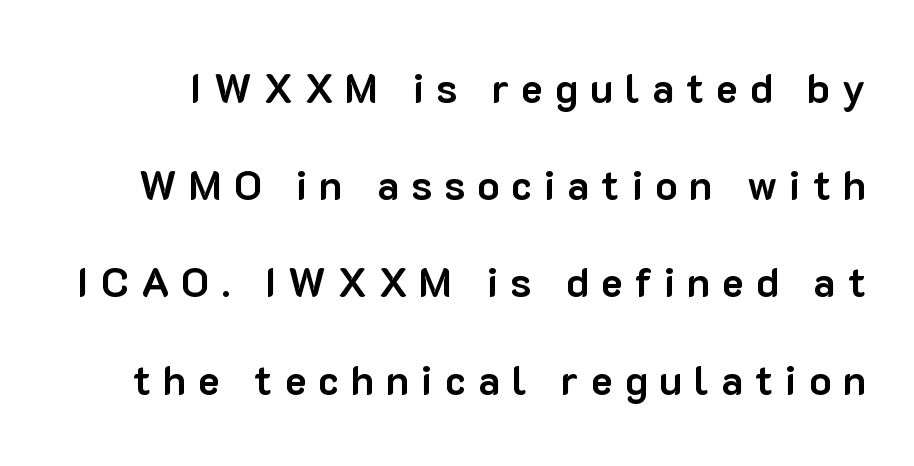
The image shows 41 px bold sans-serif type, upright; set loose line spacing (2.37x), unusually wide letter spacing (+0.29 em), not underlined; low stroke contrast and a medium x-height.
